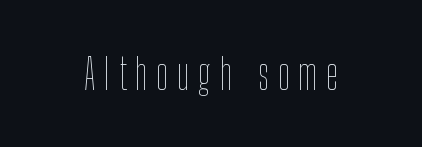
These lines were composed using upright roman letters. Plain, unruled lines of type. The rendering uses natural spacing where letterforms have individual widths. You could only call the tracking loose — the letters float apart. The weight tops out at a normal text grade.
